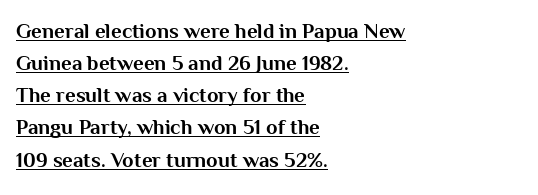
Between one letter and the next there's only the usual sliver of space. The lettering holds an erect, upright posture throughout. The rag falls on the right side of this text block. Does a line run under the words? Yes, clearly. The line-height multiplier appears to be the usual default.
